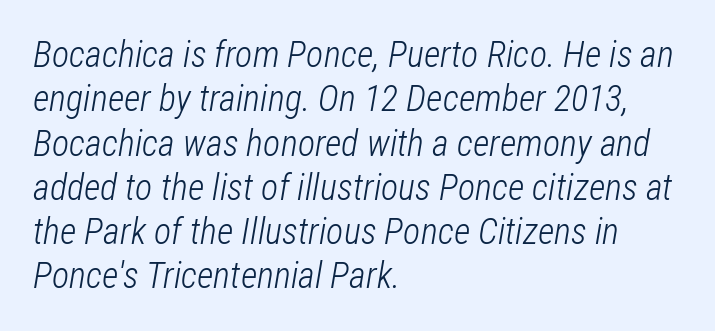
Students, note that the glyphs here touch the page at normal intervals. Looks like regular typesetting: each glyph gets only the width it needs. The compositor pushed each line to the left boundary. A typesetter would mark this as italic. No letter is thick-stroked: the sample isn't bold.
